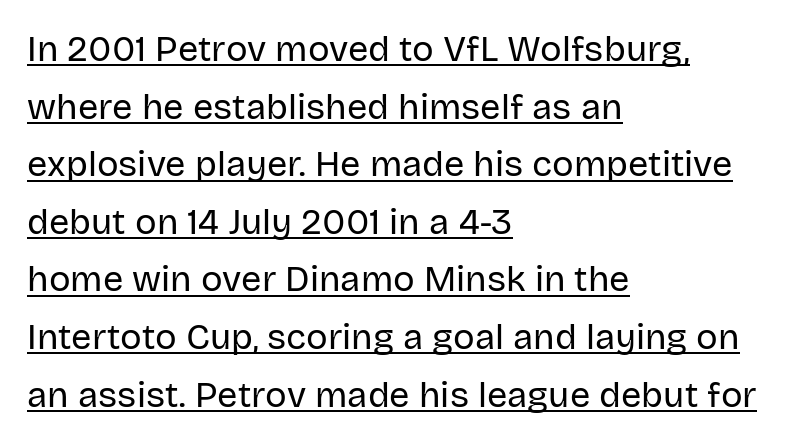
Q: Is the text bold? A: No.
Q: Is the text italic (slanted)? A: No, it is upright.
Q: Is the typeface a serif or a sans-serif typeface? A: Sans-serif.
Q: Is the text underlined? A: Yes.
Q: How is the paragraph aligned? A: Left-aligned.
Q: Is the spacing between letters normal or unusually wide? A: Normal.
Q: Is the spacing between lines tight, normal or loose? A: Normal.
Q: Width (condensed, normal, or wide)? A: Normal.
Q: Stroke contrast? A: Low.
Q: x-height? A: Large.
Q: Monospaced? A: No.
